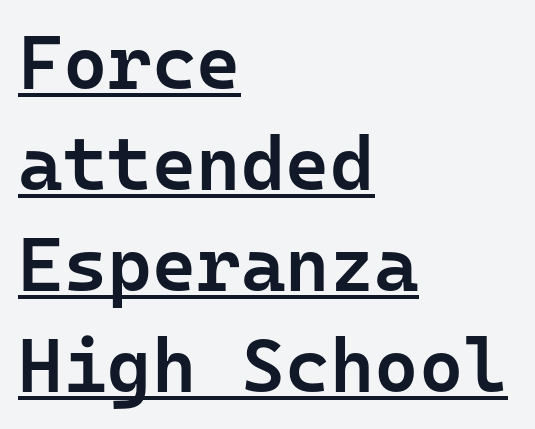
{"serif": "no", "italic": "no", "bold": "semi", "weight": "semibold", "width": "normal", "stroke_contrast": "low", "x_height": "medium", "monospaced": "yes", "underline": "yes", "align": "left", "line_spacing": "normal", "line_spacing_ratio": 1.33, "letter_spacing": "normal", "letter_spacing_em": 0.0, "glyph_px": 76}
